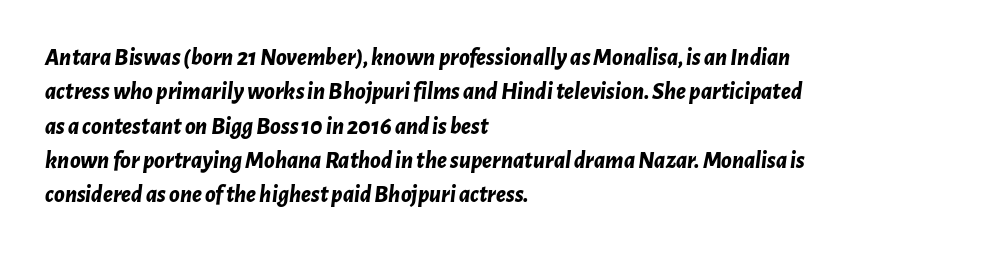
The image shows 24 px bold type, italic (leaning right); set left-aligned, normal line spacing (1.43x), normal letter spacing, not underlined.
